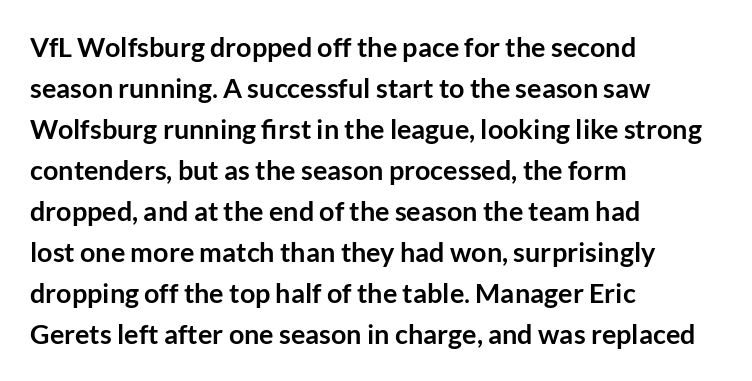
The image shows 27 px bold type, upright; set left-aligned, normal line spacing (1.52x), normal letter spacing, not underlined.
